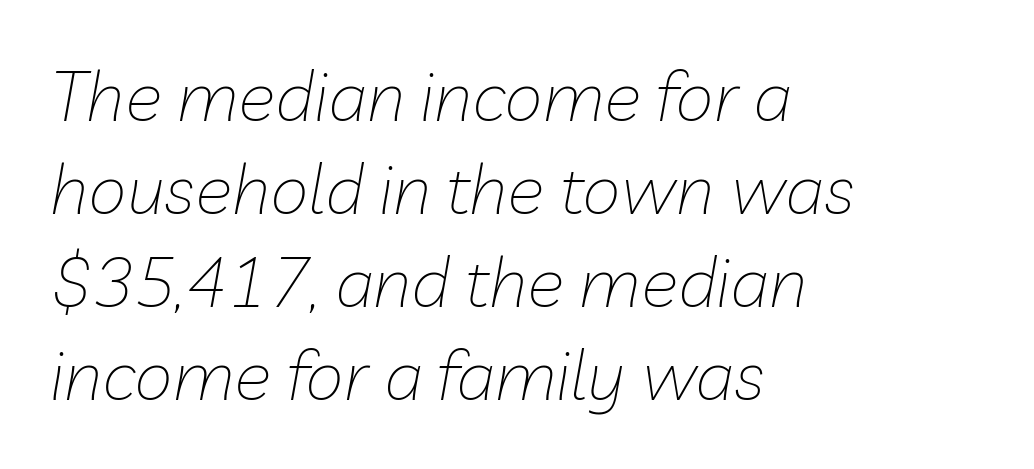
Q: Is the text bold? A: No.
Q: Is the text italic (slanted)? A: Yes, it leans right by about 10 degrees.
Q: Is the text underlined? A: No.
Q: How is the paragraph aligned? A: Left-aligned.
Q: Is the spacing between letters normal or unusually wide? A: Normal.
Q: Is the spacing between lines tight, normal or loose? A: Normal.
Q: Width (condensed, normal, or wide)? A: Normal.
Q: Stroke contrast? A: Low.
Q: x-height? A: Medium.
Q: Monospaced? A: No.
